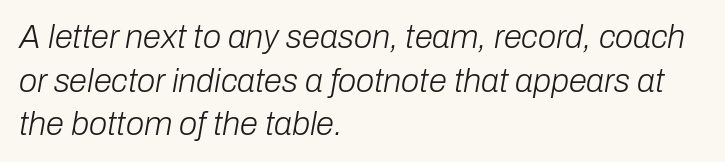
{"italic": "yes", "lean": "right", "slant_degrees": 10, "bold": "no", "weight": "light", "width": "normal", "stroke_contrast": "low", "x_height": "medium", "monospaced": "no", "underline": "no", "align": "left", "line_spacing": "normal", "line_spacing_ratio": 1.32, "letter_spacing": "normal", "letter_spacing_em": 0.0, "glyph_px": 33}
